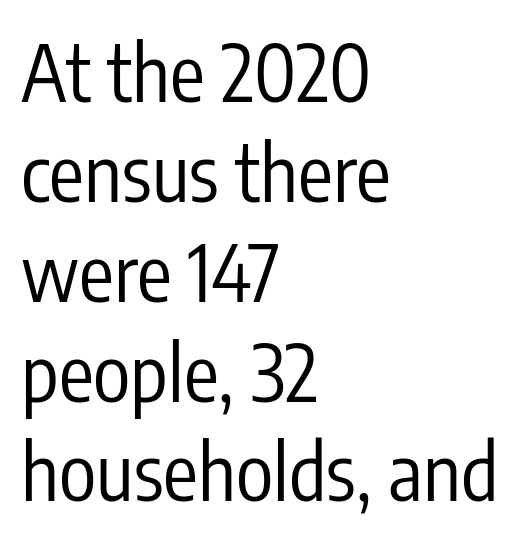
Q: Is the text bold? A: No.
Q: Is the text italic (slanted)? A: No, it is upright.
Q: Is the typeface a serif or a sans-serif typeface? A: Sans-serif.
Q: Is the text underlined? A: No.
Q: How is the paragraph aligned? A: Left-aligned.
Q: Is the spacing between letters normal or unusually wide? A: Normal.
Q: Is the spacing between lines tight, normal or loose? A: Normal.
Q: Width (condensed, normal, or wide)? A: Condensed.
Q: Stroke contrast? A: Low.
Q: x-height? A: Medium.
Q: Monospaced? A: No.
